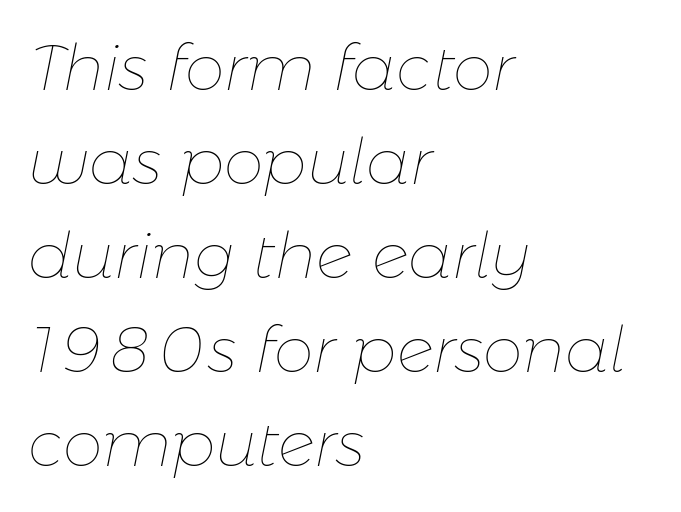
The image shows 64 px thin type, italic (leaning right); set left-aligned, normal line spacing (1.47x), normal letter spacing, not underlined; low stroke contrast and a medium x-height.
